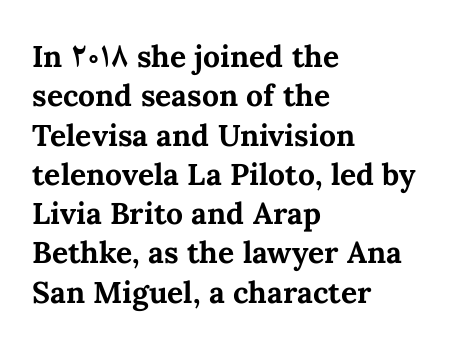
Q: Is the text bold? A: Yes.
Q: Is the text italic (slanted)? A: No, it is upright.
Q: Is the text underlined? A: No.
Q: How is the paragraph aligned? A: Left-aligned.
Q: Is the spacing between letters normal or unusually wide? A: Normal.
Q: Is the spacing between lines tight, normal or loose? A: Normal.
Q: Width (condensed, normal, or wide)? A: Normal.
Q: Stroke contrast? A: Medium.
Q: x-height? A: Medium.
Q: Monospaced? A: No.
